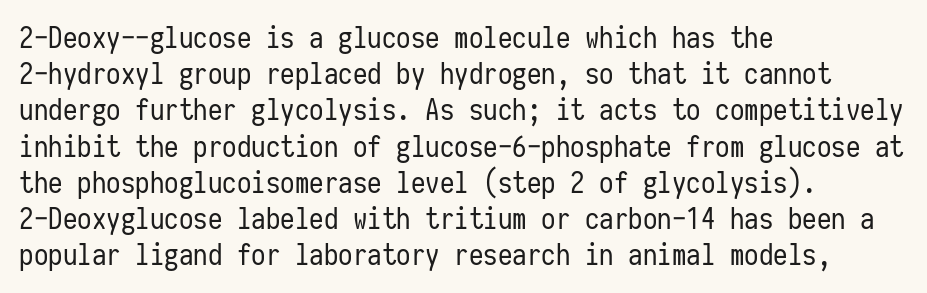
The image shows 29 px regular-weight, condensed sans-serif type, upright, monospaced; set left-aligned, normal line spacing (1.25x), normal letter spacing, not underlined; low stroke contrast and a medium x-height.
